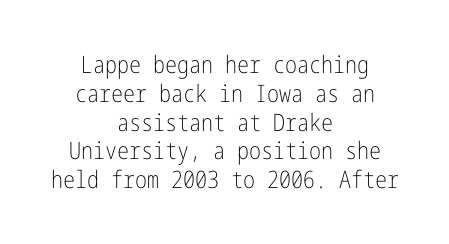
{"italic": "no", "bold": "no", "underline": "no", "align": "center", "line_spacing_ratio": 1.2, "letter_spacing": "normal", "letter_spacing_em": 0.0, "glyph_px": 24}
